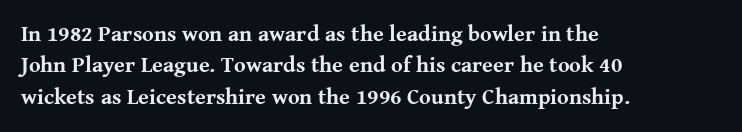
The vertical gap from one line to the next is medium. Bold? Absolutely — the strokes are thick and heavy. Plain, unruled lines of type. The ragged edge is on the right, which tells us the setting is flush left.
